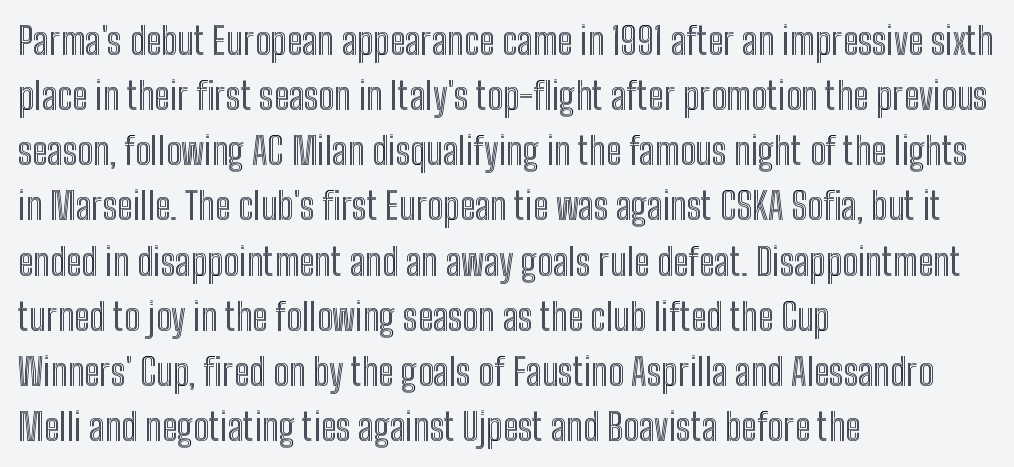
Q: Is the text italic (slanted)? A: No, it is upright.
Q: Is the text underlined? A: No.
Q: How is the paragraph aligned? A: Left-aligned.
Q: Is the spacing between letters normal or unusually wide? A: Normal.
Q: Is the spacing between lines tight, normal or loose? A: Normal.
Q: Width (condensed, normal, or wide)? A: Condensed.
Q: x-height? A: Medium.
Q: Monospaced? A: No.
